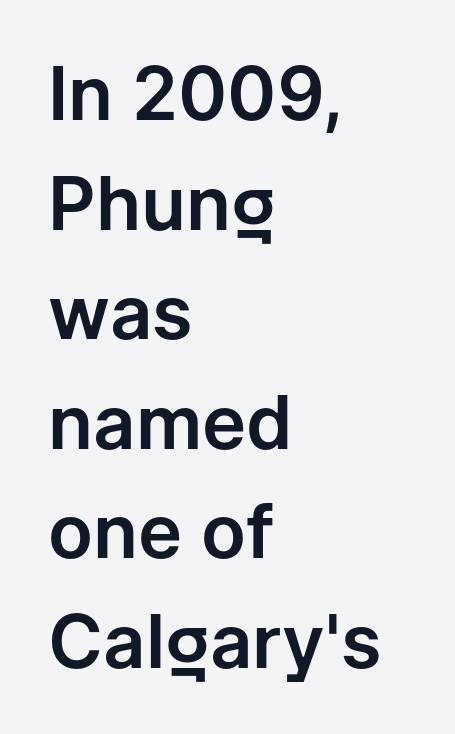
The image shows 74 px sans-serif type, upright; set left-aligned, normal line spacing (1.48x), normal letter spacing, not underlined; low stroke contrast and a medium x-height.
